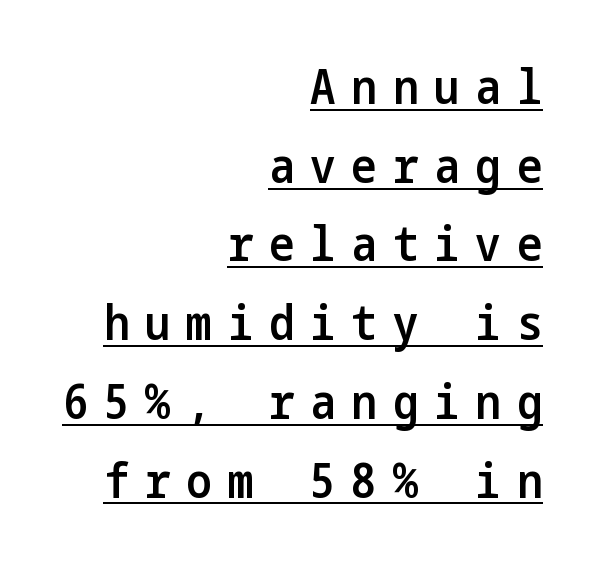
The image shows 48 px semibold, condensed sans-serif type, upright; set right-aligned, normal line spacing (1.64x), unusually wide letter spacing (+0.33 em), underlined; low stroke contrast and a medium x-height.
